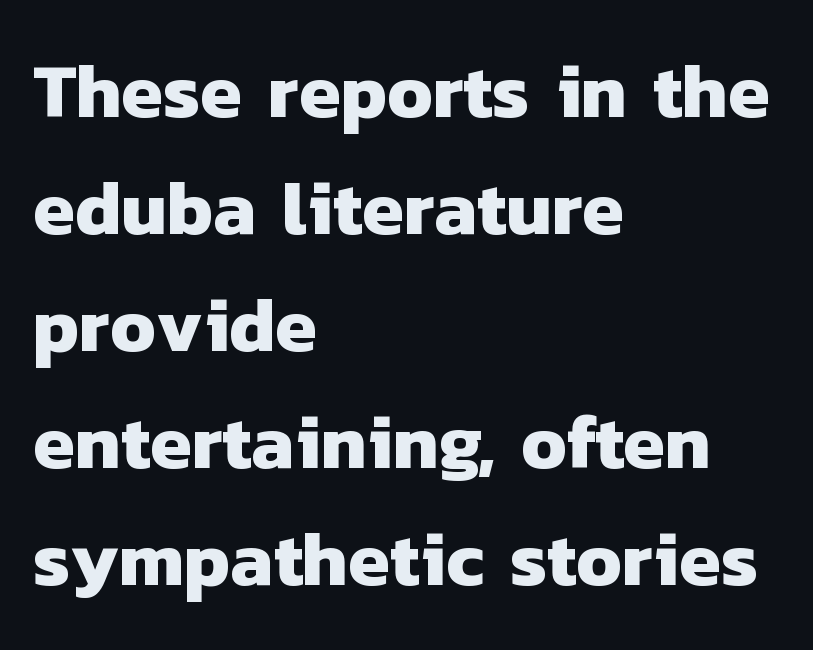
The image shows 76 px heavy sans-serif type; set left-aligned, normal line spacing (1.54x), normal letter spacing, not underlined; low stroke contrast and a medium x-height.
